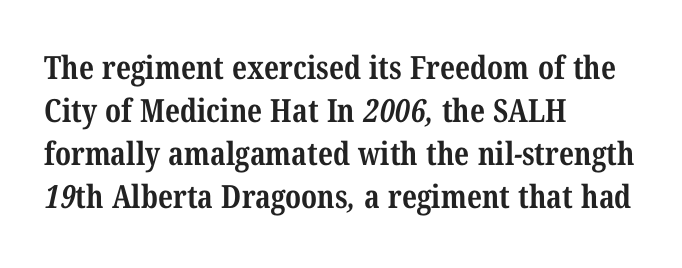
The image shows 32 px bold, condensed serif type; set left-aligned, normal line spacing (1.34x), normal letter spacing, not underlined; medium stroke contrast and a medium x-height.
